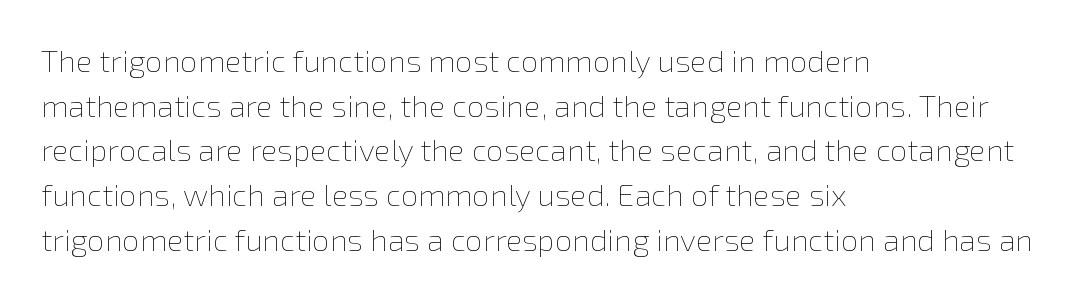
Q: Is the text bold? A: No.
Q: Is the text italic (slanted)? A: No, it is upright.
Q: Is the text underlined? A: No.
Q: How is the paragraph aligned? A: Left-aligned.
Q: Is the spacing between letters normal or unusually wide? A: Normal.
Q: Is the spacing between lines tight, normal or loose? A: Normal.
Q: Width (condensed, normal, or wide)? A: Normal.
Q: Stroke contrast? A: Low.
Q: x-height? A: Medium.
Q: Monospaced? A: No.
